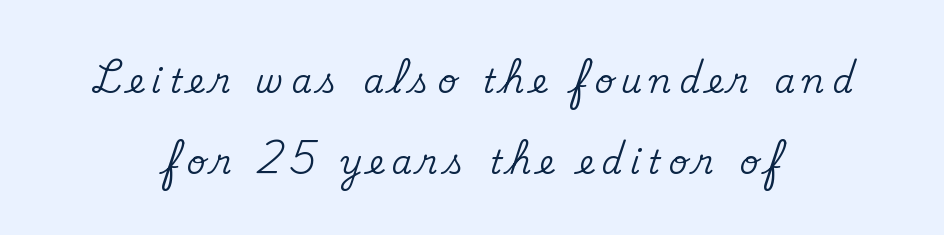
{"width": "normal", "stroke_contrast": "medium", "x_height": "small", "monospaced": "no", "underline": "no", "align": "center", "line_spacing": "loose", "line_spacing_ratio": 2.44, "letter_spacing": "wide", "letter_spacing_em": 0.23, "glyph_px": 33}
